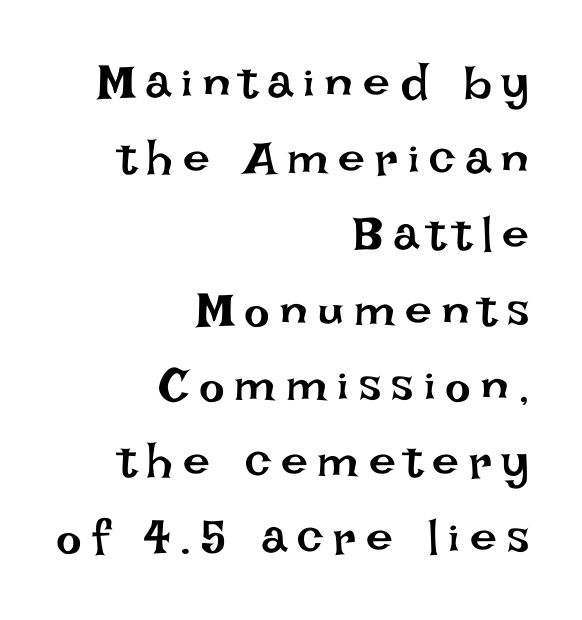
The image shows 48 px regular-weight type, upright; set right-aligned, normal line spacing (1.58x), unusually wide letter spacing (+0.21 em), not underlined; low stroke contrast and a large x-height.
